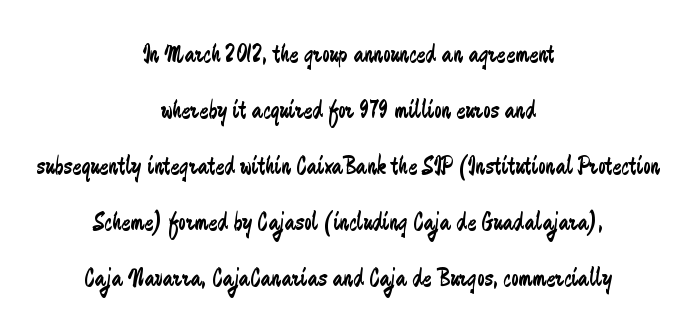
Q: Is the text bold? A: No.
Q: Is the text italic (slanted)? A: Yes.
Q: Is the text underlined? A: No.
Q: How is the paragraph aligned? A: Centered.
Q: Is the spacing between letters normal or unusually wide? A: Normal.
Q: Is the spacing between lines tight, normal or loose? A: Loose.
